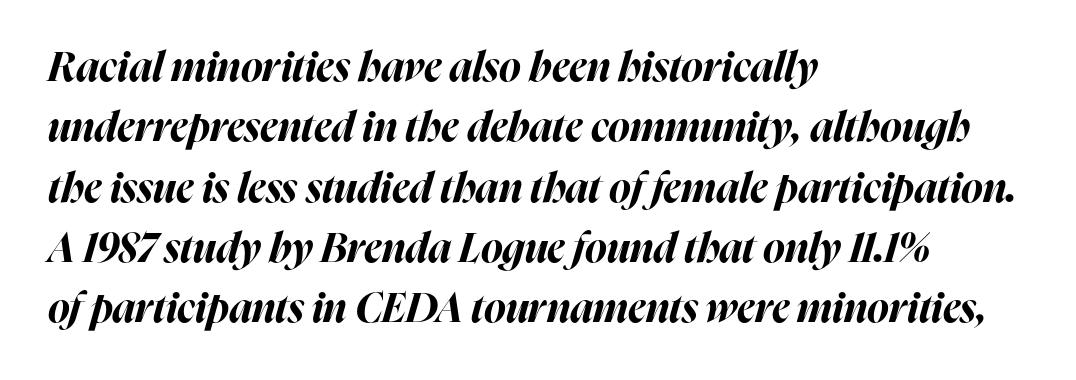
Q: Is the text bold? A: Yes.
Q: Is the text italic (slanted)? A: Yes, it leans right by about 16 degrees.
Q: Is the text underlined? A: No.
Q: How is the paragraph aligned? A: Left-aligned.
Q: Is the spacing between letters normal or unusually wide? A: Normal.
Q: Is the spacing between lines tight, normal or loose? A: Normal.
Q: Width (condensed, normal, or wide)? A: Normal.
Q: Stroke contrast? A: High.
Q: x-height? A: Medium.
Q: Monospaced? A: No.
